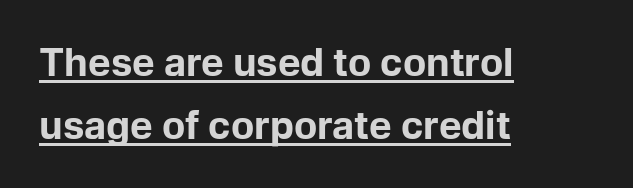
Q: Is the text bold? A: Yes.
Q: Is the text italic (slanted)? A: No, it is upright.
Q: Is the typeface a serif or a sans-serif typeface? A: Sans-serif.
Q: Is the text underlined? A: Yes.
Q: How is the paragraph aligned? A: Left-aligned.
Q: Is the spacing between letters normal or unusually wide? A: Normal.
Q: Is the spacing between lines tight, normal or loose? A: Normal.
Q: Width (condensed, normal, or wide)? A: Normal.
Q: Stroke contrast? A: Low.
Q: x-height? A: Medium.
Q: Monospaced? A: No.
